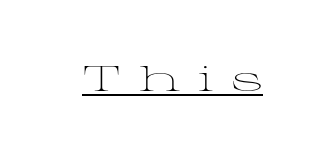
Q: Is the text bold? A: No.
Q: Is the text italic (slanted)? A: No, it is upright.
Q: Is the typeface a serif or a sans-serif typeface? A: Serif.
Q: Is the text underlined? A: Yes.
Q: Is the spacing between letters normal or unusually wide? A: Unusually wide.
Q: Width (condensed, normal, or wide)? A: Wide.
Q: Stroke contrast? A: Medium.
Q: x-height? A: Medium.
Q: Monospaced? A: No.
